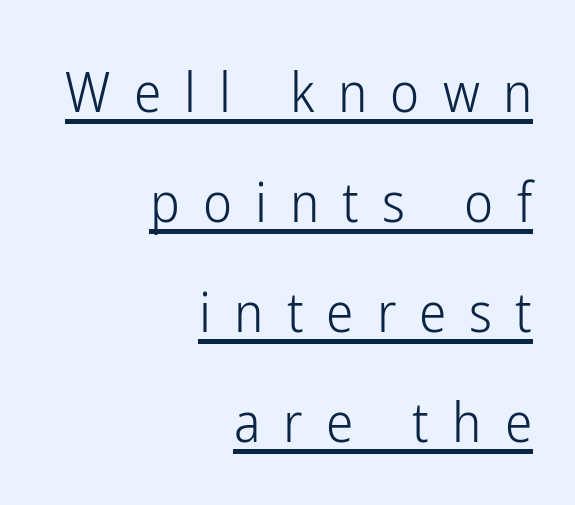
The image shows 55 px light, condensed sans-serif type, upright; set right-aligned, loose line spacing (2.0x), unusually wide letter spacing (+0.42 em), underlined; low stroke contrast and a medium x-height.
